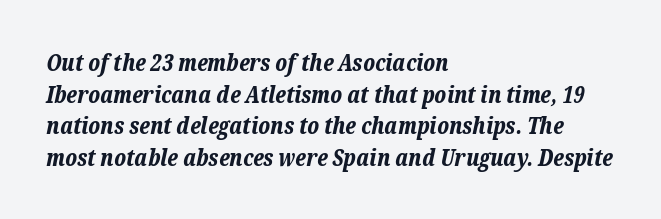
Q: Is the text bold? A: Yes.
Q: Is the text italic (slanted)? A: Yes, it leans right by about 12 degrees.
Q: Is the text underlined? A: No.
Q: How is the paragraph aligned? A: Left-aligned.
Q: Is the spacing between letters normal or unusually wide? A: Normal.
Q: Is the spacing between lines tight, normal or loose? A: Normal.
